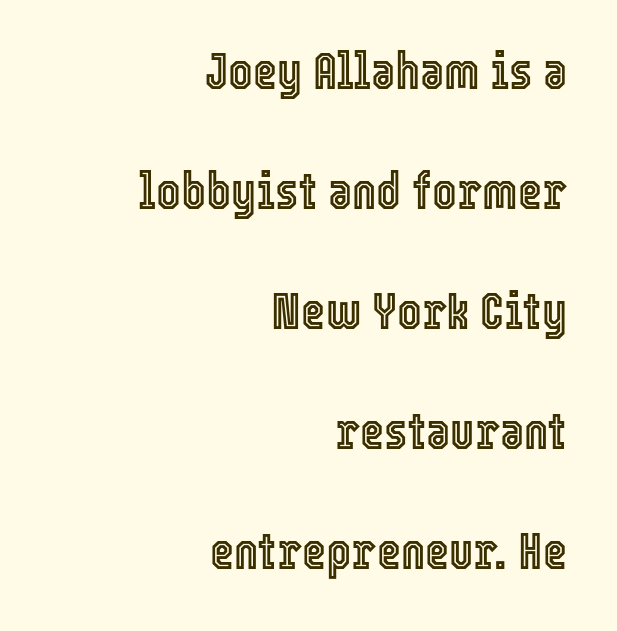
{"italic": "no", "width": "condensed", "x_height": "medium", "monospaced": "no", "underline": "no", "align": "right", "line_spacing": "loose", "line_spacing_ratio": 2.31, "letter_spacing": "normal", "letter_spacing_em": 0.0, "glyph_px": 52}
